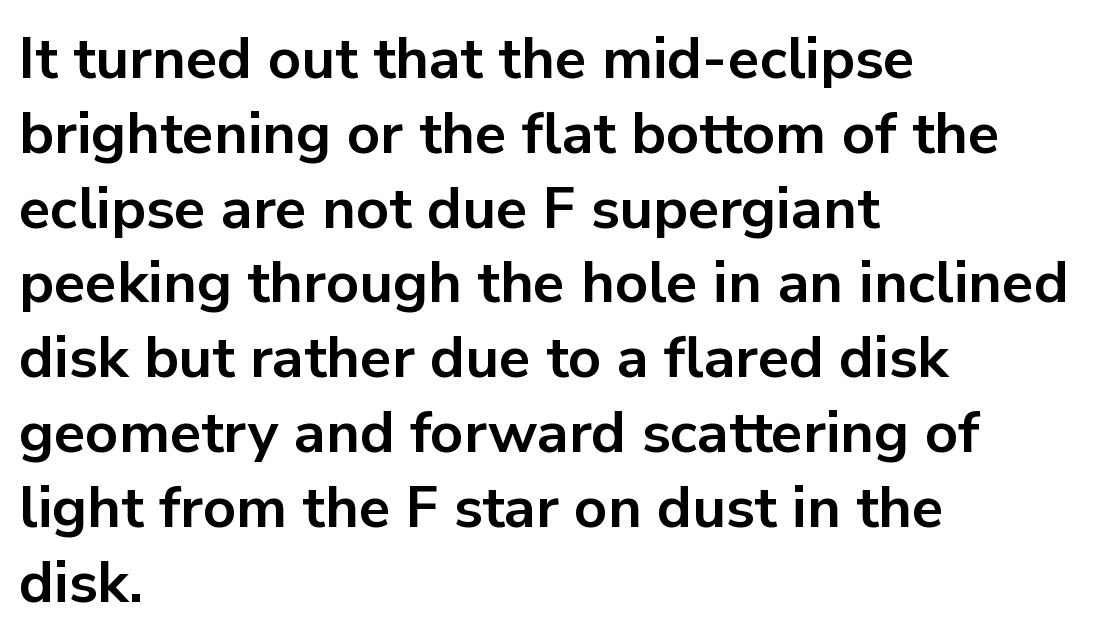
Q: Is the text bold? A: Yes.
Q: Is the text italic (slanted)? A: No, it is upright.
Q: Is the typeface a serif or a sans-serif typeface? A: Sans-serif.
Q: Is the text underlined? A: No.
Q: How is the paragraph aligned? A: Left-aligned.
Q: Is the spacing between letters normal or unusually wide? A: Normal.
Q: Is the spacing between lines tight, normal or loose? A: Normal.
Q: Width (condensed, normal, or wide)? A: Normal.
Q: Stroke contrast? A: Low.
Q: x-height? A: Medium.
Q: Monospaced? A: No.
